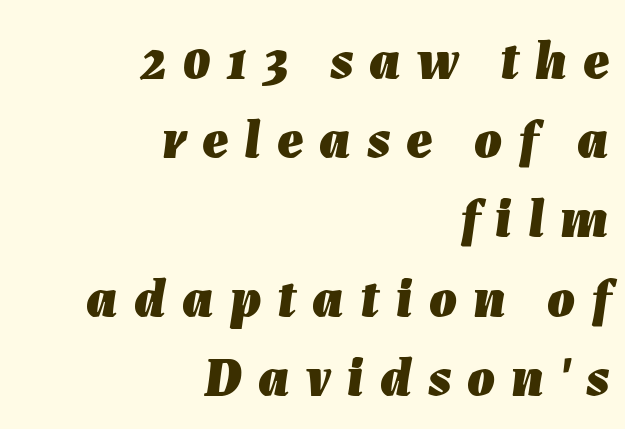
{"italic": "yes", "lean": "right", "slant_degrees": 7, "bold": "yes", "weight": "heavy", "width": "normal", "stroke_contrast": "low", "x_height": "medium", "monospaced": "no", "underline": "no", "align": "right", "line_spacing": "normal", "line_spacing_ratio": 1.44, "letter_spacing": "wide", "letter_spacing_em": 0.29, "glyph_px": 55}
